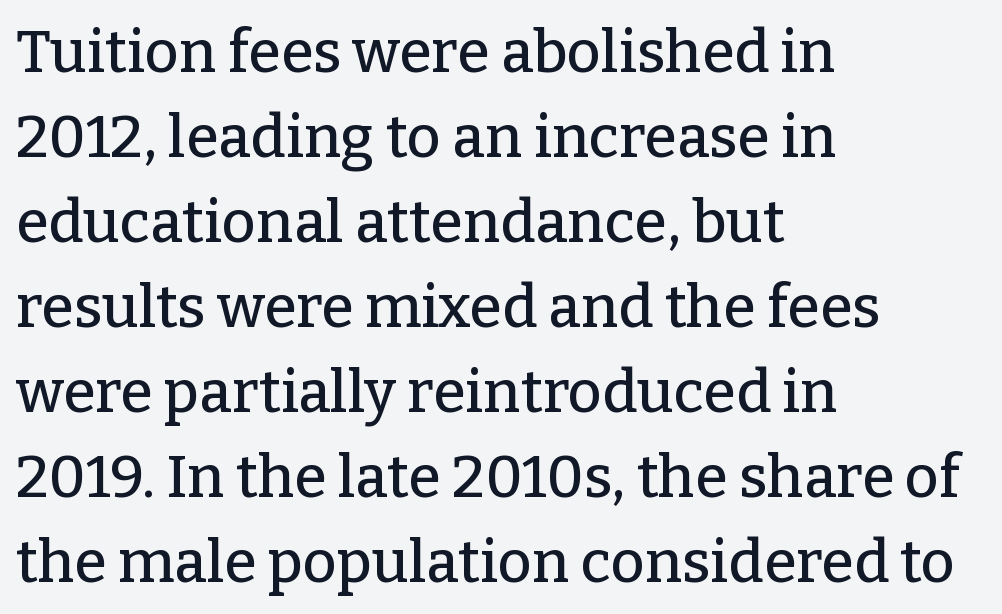
The image shows 59 px serif type, upright; set left-aligned, normal line spacing (1.44x), normal letter spacing, not underlined; low stroke contrast and a medium x-height.
